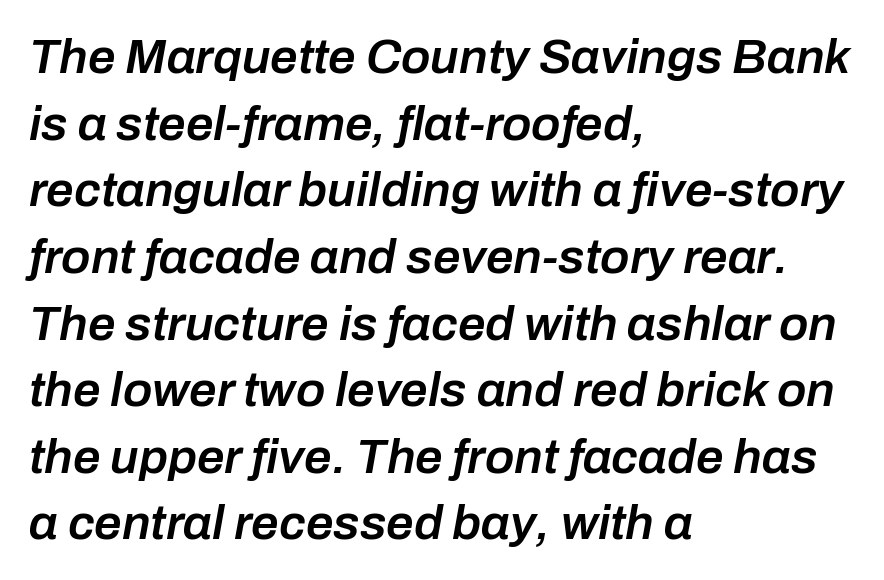
Q: Is the text bold? A: Semi-bold.
Q: Is the text italic (slanted)? A: Yes, it leans right by about 10 degrees.
Q: Is the text underlined? A: No.
Q: How is the paragraph aligned? A: Left-aligned.
Q: Is the spacing between letters normal or unusually wide? A: Normal.
Q: Is the spacing between lines tight, normal or loose? A: Normal.
Q: Width (condensed, normal, or wide)? A: Normal.
Q: Stroke contrast? A: Low.
Q: x-height? A: Medium.
Q: Monospaced? A: No.
